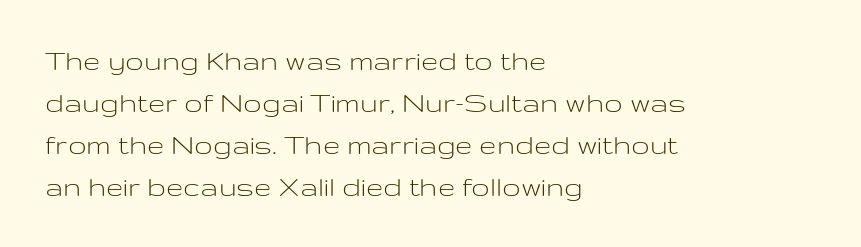
{"serif": "no", "italic": "no", "bold": "no", "weight": "light", "width": "wide", "stroke_contrast": "low", "x_height": "medium", "monospaced": "no", "underline": "no", "align": "left", "line_spacing": "normal", "line_spacing_ratio": 1.35, "letter_spacing": "normal", "letter_spacing_em": 0.0, "glyph_px": 31}
